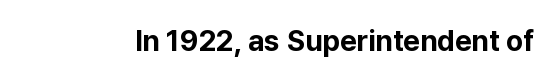
Q: Is the text bold? A: Yes.
Q: Is the text italic (slanted)? A: No, it is upright.
Q: Is the typeface a serif or a sans-serif typeface? A: Sans-serif.
Q: Is the text underlined? A: No.
Q: Is the spacing between letters normal or unusually wide? A: Normal.
Q: Width (condensed, normal, or wide)? A: Normal.
Q: Stroke contrast? A: Low.
Q: x-height? A: Medium.
Q: Monospaced? A: No.
